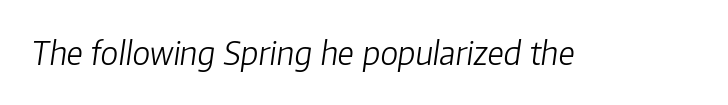
The weight tops out at a normal text grade. Unmarked baselines from the first word to the last. The letters are slanted; this is an italic face. Do the characters align in a grid? No, the font is proportional.
